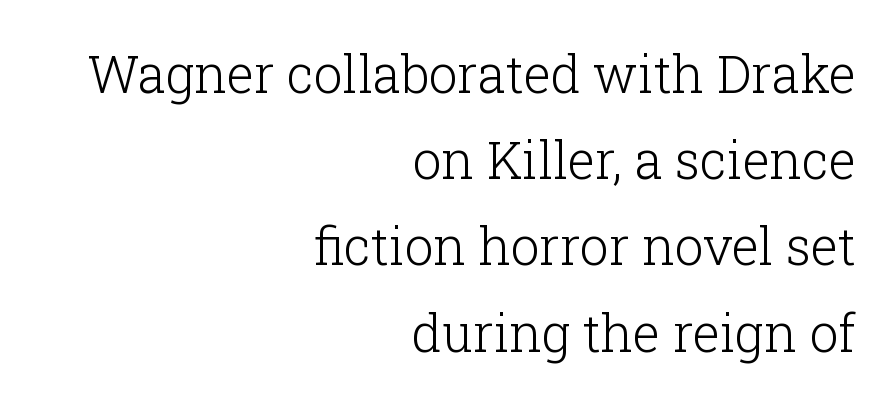
The image shows 51 px light serif type, upright; set right-aligned, normal line spacing (1.69x), normal letter spacing, not underlined; low stroke contrast and a medium x-height.
